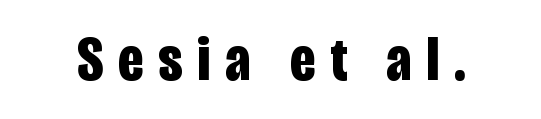
Q: Is the text bold? A: Yes.
Q: Is the text italic (slanted)? A: No, it is upright.
Q: Is the typeface a serif or a sans-serif typeface? A: Sans-serif.
Q: Is the text underlined? A: No.
Q: Is the spacing between letters normal or unusually wide? A: Unusually wide.
Q: Width (condensed, normal, or wide)? A: Condensed.
Q: Stroke contrast? A: Low.
Q: x-height? A: Large.
Q: Monospaced? A: No.
